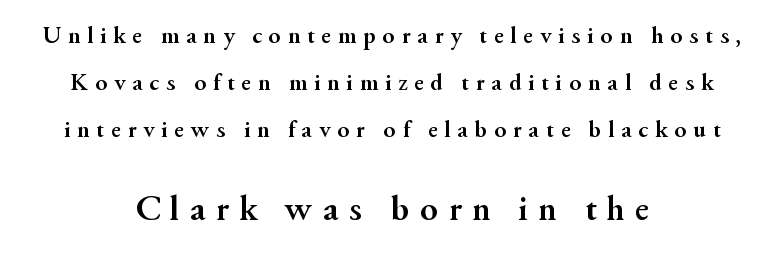
Stroke thickness is high; the sample reads as a true bold. Block two is the big one; block one sits smaller above it. The space between consecutive lines is lavish. Serif or sans? Serif — the stroke terminals have little feet. Upright lettering throughout.
